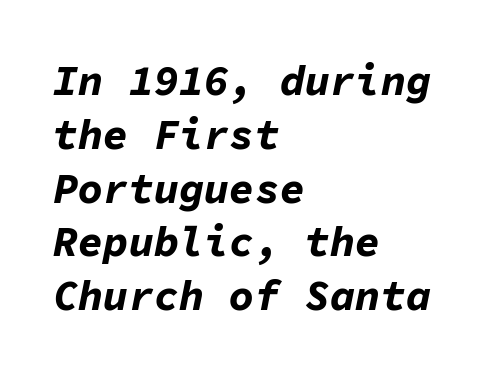
These lines are rendered in a fixed-pitch font. Clear beneath every line of the passage. Does extra space separate the letters? No, they use regular spacing. Yep, that's italic — everything's leaning. Is there much room between lines? A standard amount, neither cramped nor airy. The ragged edge is on the right, which tells us the setting is flush left.
